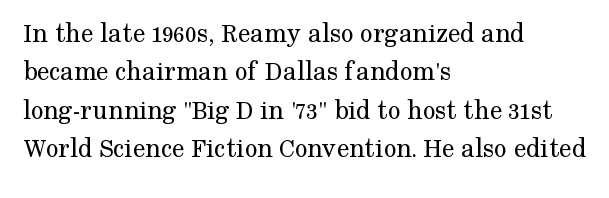
{"serif": "yes", "italic": "no", "bold": "no", "weight": "regular", "width": "normal", "stroke_contrast": "medium", "x_height": "medium", "monospaced": "no", "underline": "no", "align": "left", "line_spacing": "normal", "line_spacing_ratio": 1.37, "letter_spacing": "normal", "letter_spacing_em": 0.0, "glyph_px": 28}
